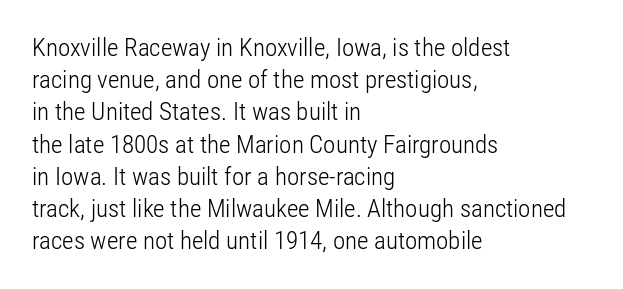
Q: Is the text bold? A: No.
Q: Is the text italic (slanted)? A: No, it is upright.
Q: Is the text underlined? A: No.
Q: How is the paragraph aligned? A: Left-aligned.
Q: Is the spacing between letters normal or unusually wide? A: Normal.
Q: Is the spacing between lines tight, normal or loose? A: Normal.
